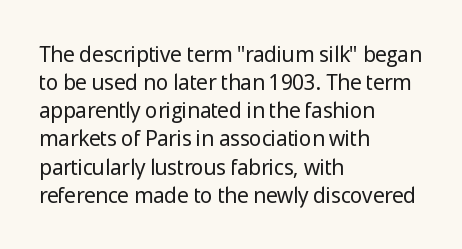
Q: Is the text bold? A: No.
Q: Is the text italic (slanted)? A: No, it is upright.
Q: Is the text underlined? A: No.
Q: How is the paragraph aligned? A: Left-aligned.
Q: Is the spacing between letters normal or unusually wide? A: Normal.
Q: Is the spacing between lines tight, normal or loose? A: Normal.
